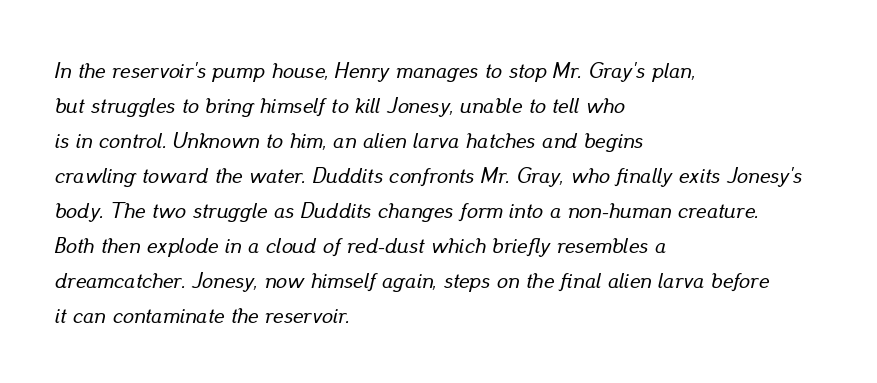
Q: Is the text italic (slanted)? A: Yes, it leans right by about 13 degrees.
Q: Is the text underlined? A: No.
Q: How is the paragraph aligned? A: Left-aligned.
Q: Is the spacing between letters normal or unusually wide? A: Normal.
Q: Is the spacing between lines tight, normal or loose? A: Normal.
